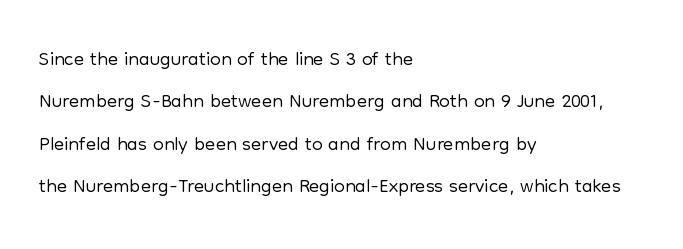
{"serif": "no", "italic": "no", "bold": "no", "weight": "light", "width": "normal", "stroke_contrast": "low", "x_height": "medium", "monospaced": "no", "underline": "no", "align": "left", "line_spacing": "normal", "line_spacing_ratio": 1.41, "letter_spacing": "normal", "letter_spacing_em": 0.0, "glyph_px": 30}
